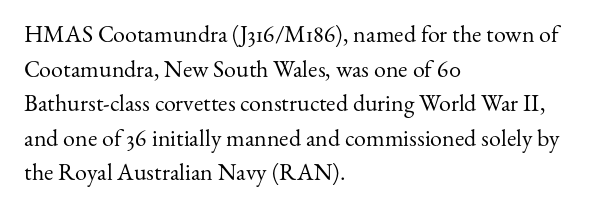
Regarding leading, the lines here are spaced in the standard way. The letters look calm and open, with moderate or lighter stems. Layout note: lines flush left. The rendering keeps characters at their native spacing. The lettering stays uniformly vertical, giving the passage a roman look. Underline: absent.
